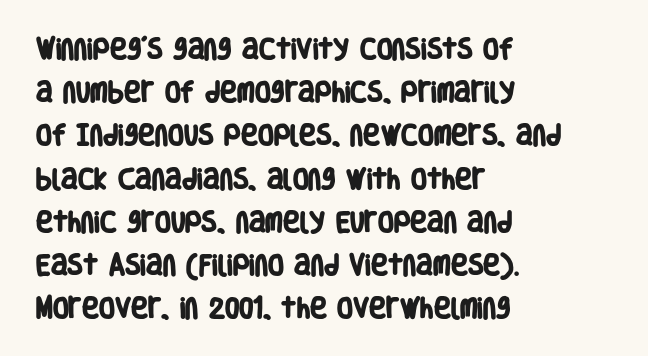
The image shows 23 px bold type; set left-aligned, line spacing 1.88x, normal letter spacing, not underlined.
